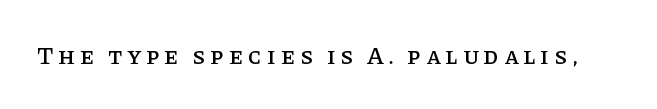
Short note: letters widely spaced. This rendering features lettering with no underline. Designer's note — italics off, roman on.
